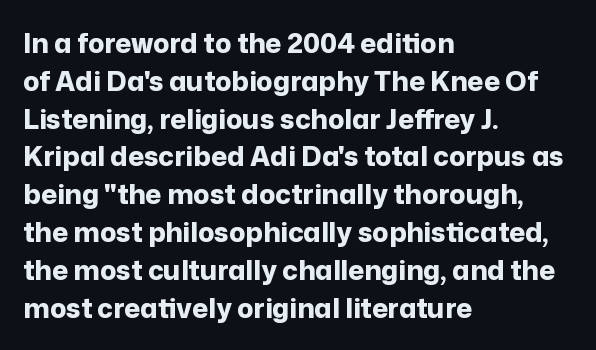
The image shows 27 px bold type, upright; set left-aligned, normal line spacing (1.4x), normal letter spacing, not underlined.
